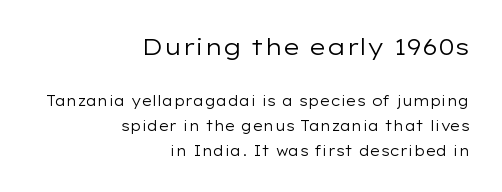
Q: Is the text bold? A: No.
Q: Is the text italic (slanted)? A: No, it is upright.
Q: Is the text underlined? A: No.
Q: How is the paragraph aligned? A: Right-aligned.
Q: Is the spacing between letters normal or unusually wide? A: Normal.
Q: Which block of text is set in a larger size, the first (top) or the second (bottom)? A: The first (top) one.
